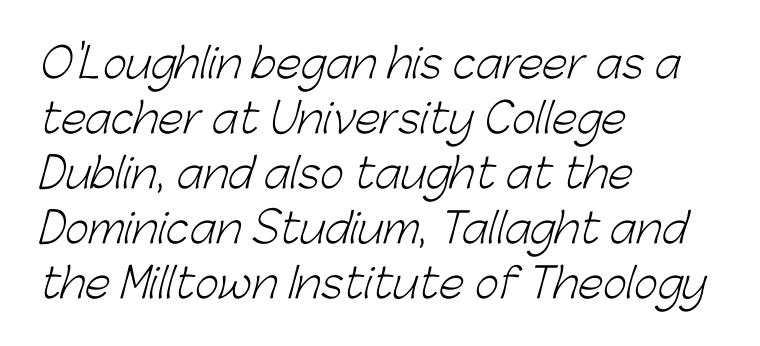
{"serif": "no", "bold": "no", "weight": "light", "width": "normal", "stroke_contrast": "low", "x_height": "medium", "monospaced": "no", "underline": "no", "align": "left", "line_spacing": "normal", "line_spacing_ratio": 1.34, "letter_spacing": "normal", "letter_spacing_em": 0.0, "glyph_px": 41}
